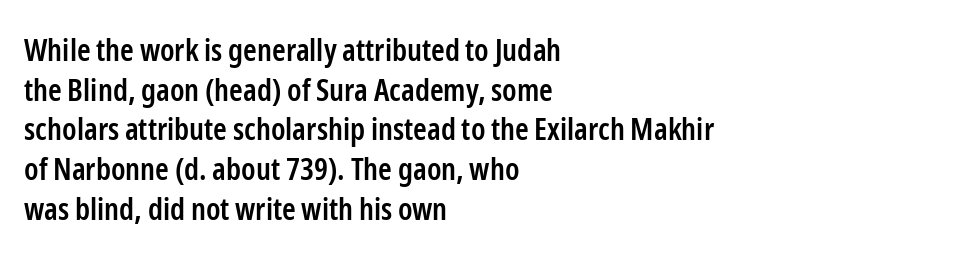
Q: Is the text bold? A: Semi-bold.
Q: Is the text italic (slanted)? A: No, it is upright.
Q: Is the typeface a serif or a sans-serif typeface? A: Sans-serif.
Q: Is the text underlined? A: No.
Q: How is the paragraph aligned? A: Left-aligned.
Q: Is the spacing between letters normal or unusually wide? A: Normal.
Q: Is the spacing between lines tight, normal or loose? A: Normal.
Q: Width (condensed, normal, or wide)? A: Condensed.
Q: Stroke contrast? A: Low.
Q: x-height? A: Medium.
Q: Monospaced? A: No.
